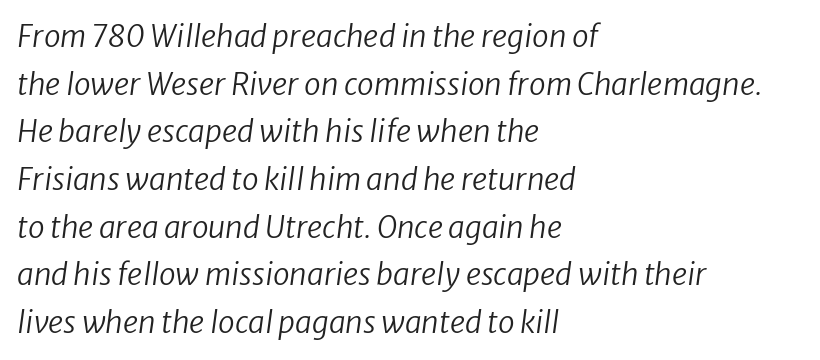
Q: Is the text bold? A: No.
Q: Is the typeface a serif or a sans-serif typeface? A: Sans-serif.
Q: Is the text underlined? A: No.
Q: How is the paragraph aligned? A: Left-aligned.
Q: Is the spacing between letters normal or unusually wide? A: Normal.
Q: Is the spacing between lines tight, normal or loose? A: Normal.
Q: Width (condensed, normal, or wide)? A: Normal.
Q: Stroke contrast? A: Low.
Q: x-height? A: Medium.
Q: Monospaced? A: No.
